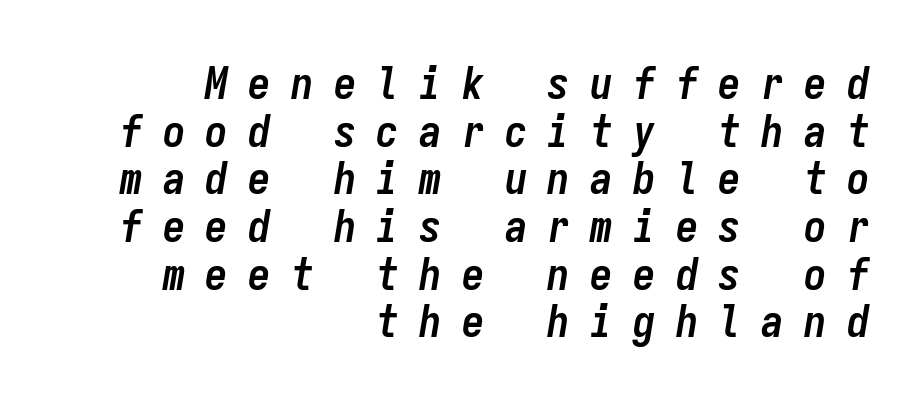
{"italic": "yes", "lean": "right", "slant_degrees": 9, "bold": "yes", "weight": "semibold", "width": "condensed", "stroke_contrast": "low", "x_height": "medium", "monospaced": "yes", "underline": "no", "align": "right", "line_spacing": "tight", "line_spacing_ratio": 1.06, "letter_spacing": "wide", "letter_spacing_em": 0.45, "glyph_px": 45}
